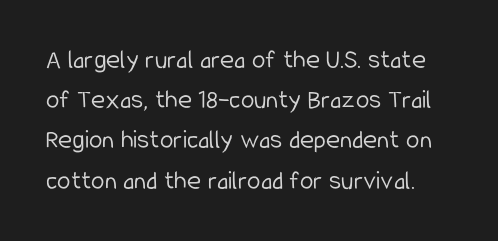
The image shows 27 px text type, upright; set normal line spacing (1.49x), normal letter spacing, not underlined.
